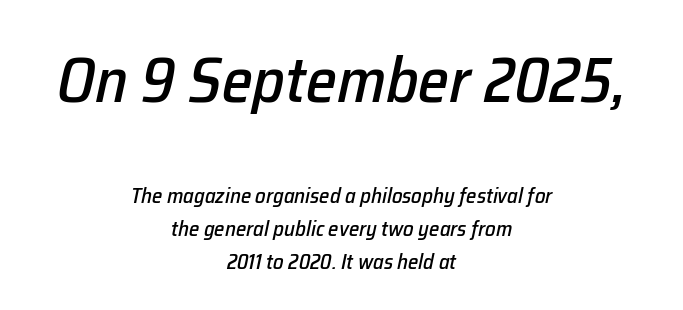
Line starts and ends both wander, symmetrically. Leading matches the norm, producing a regular column. Each row of text sits above clean, open space. Varying glyph widths throughout — classic text-font behaviour. The lettering tilts uniformly, giving the passage an italic look. You could call the tracking neutral — neither tight nor loose.
